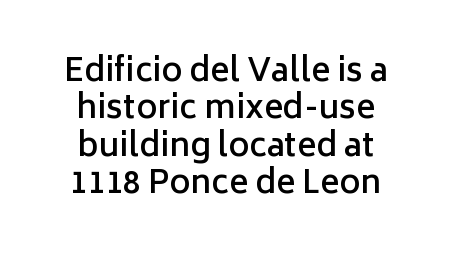
The image shows 32 px semibold sans-serif type, upright; set centered, line spacing 1.17x, normal letter spacing, not underlined; low stroke contrast and a medium x-height.
